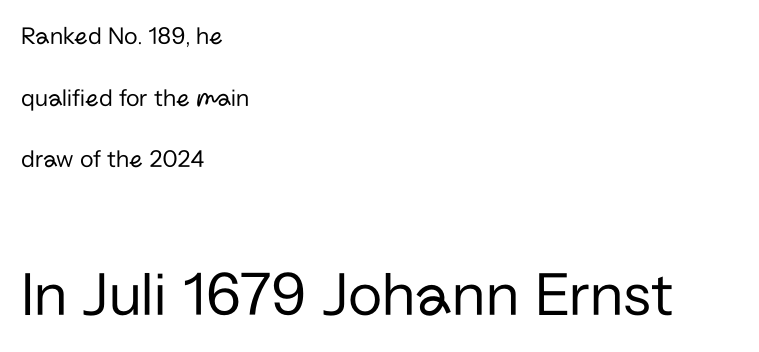
The image shows 63 px regular-weight sans-serif type, upright; set left-aligned, loose line spacing (2.47x), normal letter spacing, not underlined; the second (bottom) block is 2.52x larger; low stroke contrast and a medium x-height.
